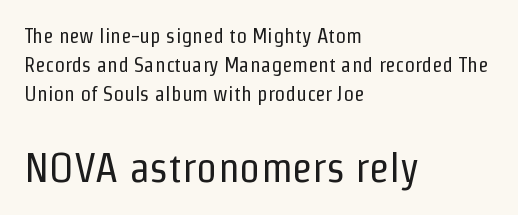
Honestly, the row spacing looks completely unremarkable. The passage shown is not underscored anywhere. Think standard paragraph weight, or any step lighter than that. Size hierarchy here favors the trailing block over the leading one.
